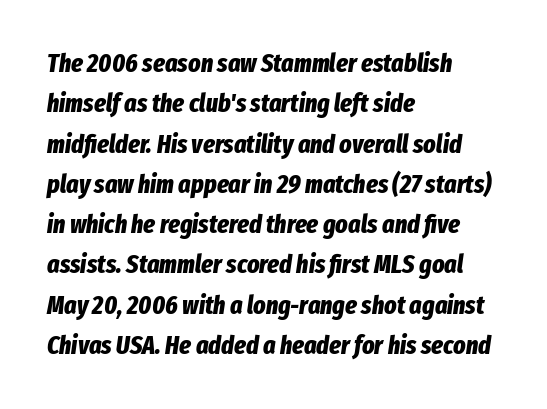
{"italic": "yes", "lean": "right", "slant_degrees": 8, "bold": "yes", "underline": "no", "align": "left", "line_spacing": "normal", "line_spacing_ratio": 1.55, "letter_spacing": "normal", "letter_spacing_em": 0.0, "glyph_px": 26}
